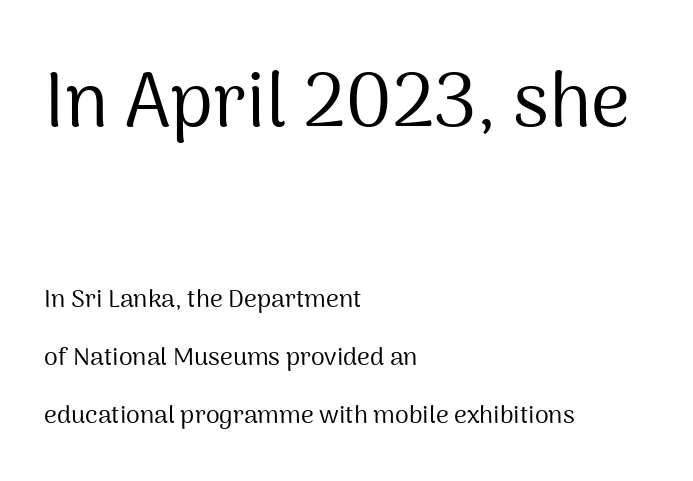
The image shows 76 px regular-weight sans-serif type, upright; set left-aligned, loose line spacing (2.31x), normal letter spacing, not underlined; the first (top) block is 3.04x larger; medium stroke contrast and a medium x-height.
